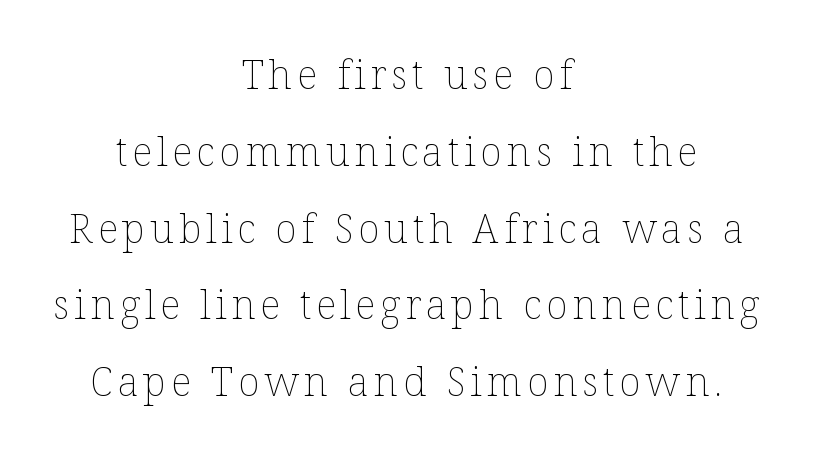
This sample has the flowing, uneven cadence of proportional lettering. Neither beginnings nor endings align; midpoints do. Underline: absent. The letters stand straight up with perfectly vertical stems. The passage shown stacks its lines with a broad gap.
